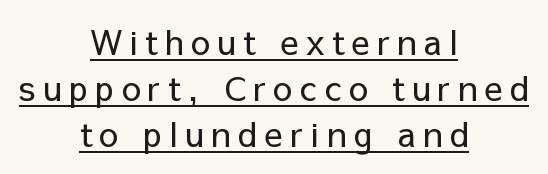
Q: Is the text bold? A: No.
Q: Is the text italic (slanted)? A: No, it is upright.
Q: Is the typeface a serif or a sans-serif typeface? A: Sans-serif.
Q: Is the text underlined? A: Yes.
Q: How is the paragraph aligned? A: Centered.
Q: Is the spacing between letters normal or unusually wide? A: Unusually wide.
Q: Is the spacing between lines tight, normal or loose? A: Normal.
Q: Width (condensed, normal, or wide)? A: Normal.
Q: Stroke contrast? A: Low.
Q: x-height? A: Medium.
Q: Monospaced? A: No.
